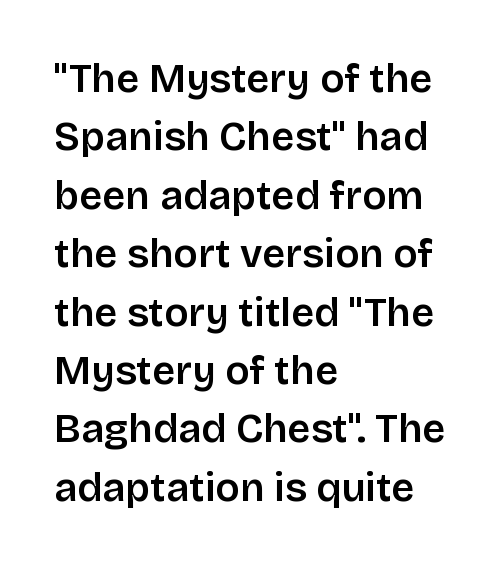
{"serif": "no", "italic": "no", "bold": "semi", "weight": "semibold", "width": "normal", "stroke_contrast": "low", "x_height": "large", "monospaced": "no", "underline": "no", "align": "left", "line_spacing": "normal", "line_spacing_ratio": 1.46, "letter_spacing": "normal", "letter_spacing_em": 0.0, "glyph_px": 40}
